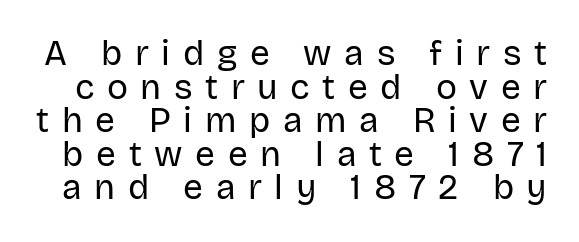
{"serif": "no", "italic": "no", "bold": "no", "weight": "regular", "width": "normal", "stroke_contrast": "low", "x_height": "large", "monospaced": "no", "underline": "no", "line_spacing": "tight", "line_spacing_ratio": 0.96, "letter_spacing": "wide", "letter_spacing_em": 0.36, "glyph_px": 35}
